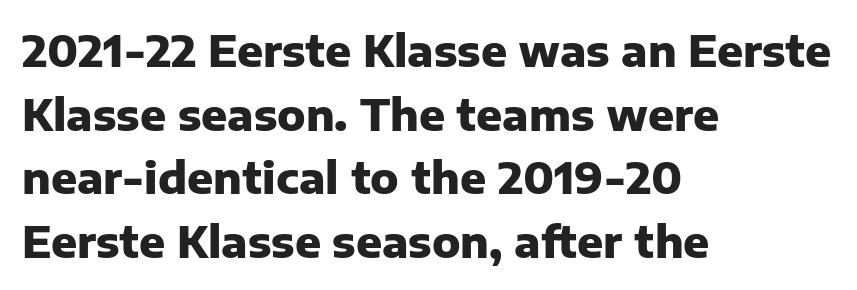
Heavy, bold letterforms. You could not count columns in this text — the font is proportionally spaced. Nobody drew a line under any word here. To sum up the face: it is a sans, with no serifs.
